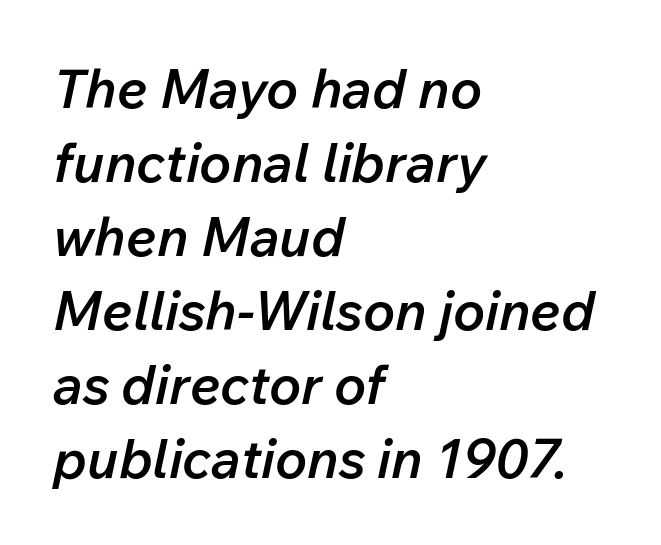
{"italic": "yes", "lean": "right", "slant_degrees": 12, "bold": "semi", "weight": "semibold", "width": "normal", "stroke_contrast": "low", "x_height": "medium", "monospaced": "no", "underline": "no", "align": "left", "line_spacing": "normal", "line_spacing_ratio": 1.37, "letter_spacing": "normal", "letter_spacing_em": 0.0, "glyph_px": 54}
